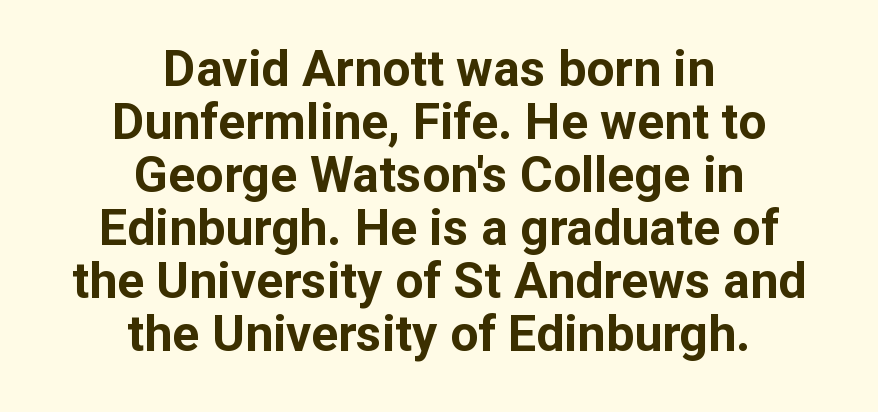
{"serif": "no", "italic": "no", "bold": "yes", "weight": "bold", "width": "normal", "stroke_contrast": "low", "x_height": "medium", "monospaced": "no", "underline": "no", "align": "center", "line_spacing": "tight", "line_spacing_ratio": 1.06, "letter_spacing": "normal", "letter_spacing_em": 0.0, "glyph_px": 50}
